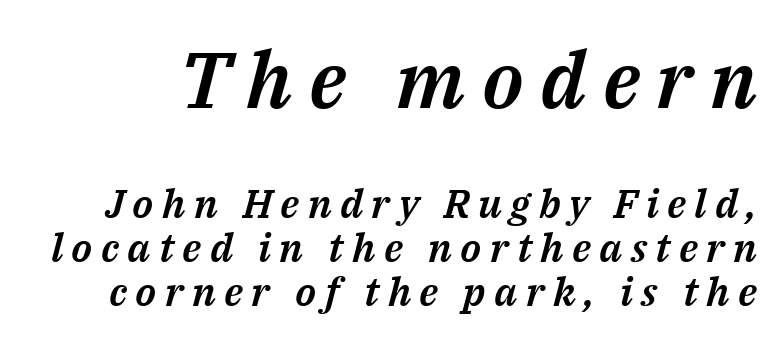
The image shows 79 px text type, italic (leaning right); set tight line spacing (1.1x), unusually wide letter spacing (+0.21 em), not underlined; the first (top) block is 1.98x larger; medium stroke contrast and a medium x-height.
